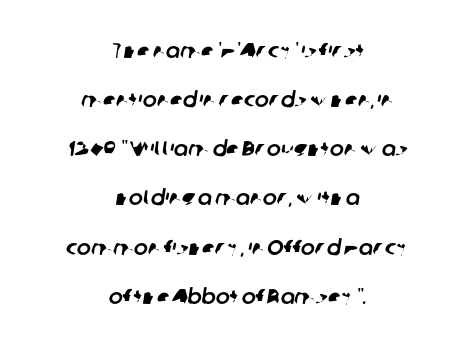
{"underline": "no", "align": "center", "line_spacing": "loose", "line_spacing_ratio": 2.34, "letter_spacing": "normal", "letter_spacing_em": 0.0, "glyph_px": 21}
